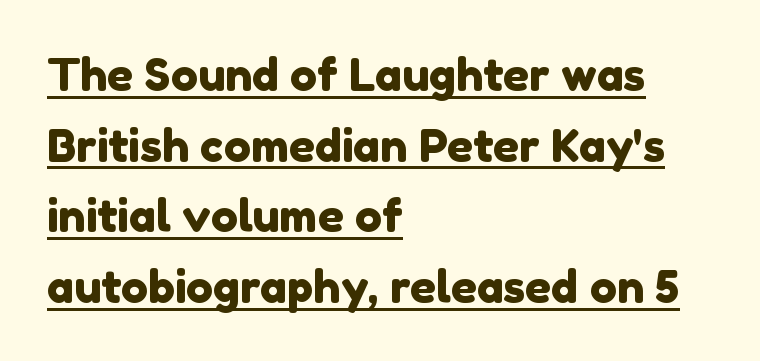
The image shows 45 px sans-serif type; set left-aligned, normal line spacing (1.57x), normal letter spacing, underlined; low stroke contrast and a medium x-height.
